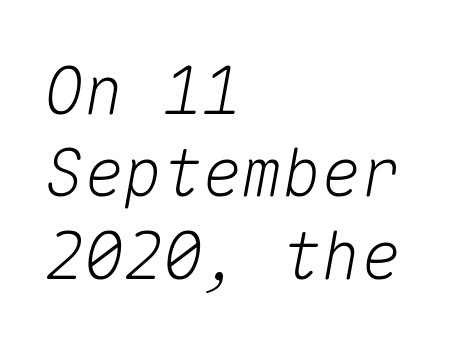
Q: Is the text italic (slanted)? A: Yes, it leans right by about 10 degrees.
Q: Is the text underlined? A: No.
Q: How is the paragraph aligned? A: Left-aligned.
Q: Is the spacing between letters normal or unusually wide? A: Normal.
Q: Is the spacing between lines tight, normal or loose? A: Normal.
Q: Width (condensed, normal, or wide)? A: Normal.
Q: Stroke contrast? A: Medium.
Q: x-height? A: Medium.
Q: Monospaced? A: Yes.
